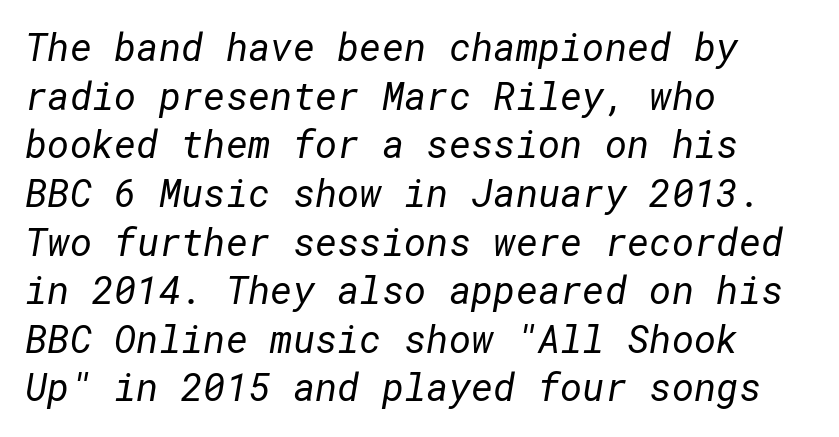
Q: Is the text bold? A: No.
Q: Is the typeface a serif or a sans-serif typeface? A: Sans-serif.
Q: Is the text underlined? A: No.
Q: How is the paragraph aligned? A: Left-aligned.
Q: Is the spacing between letters normal or unusually wide? A: Normal.
Q: Is the spacing between lines tight, normal or loose? A: Normal.
Q: Width (condensed, normal, or wide)? A: Normal.
Q: Stroke contrast? A: Low.
Q: x-height? A: Medium.
